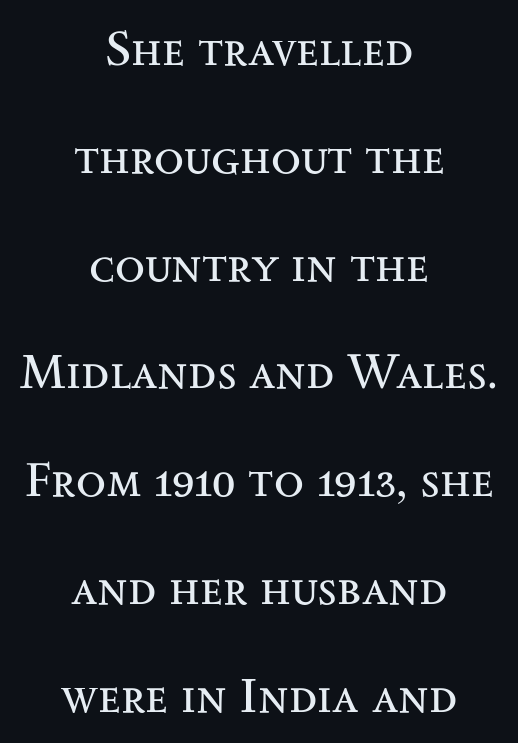
Q: Is the text bold? A: No.
Q: Is the text italic (slanted)? A: No, it is upright.
Q: Is the typeface a serif or a sans-serif typeface? A: Serif.
Q: Is the text underlined? A: No.
Q: How is the paragraph aligned? A: Centered.
Q: Is the spacing between letters normal or unusually wide? A: Normal.
Q: Is the spacing between lines tight, normal or loose? A: Loose.
Q: Width (condensed, normal, or wide)? A: Wide.
Q: Stroke contrast? A: Medium.
Q: x-height? A: Small.
Q: Monospaced? A: No.
